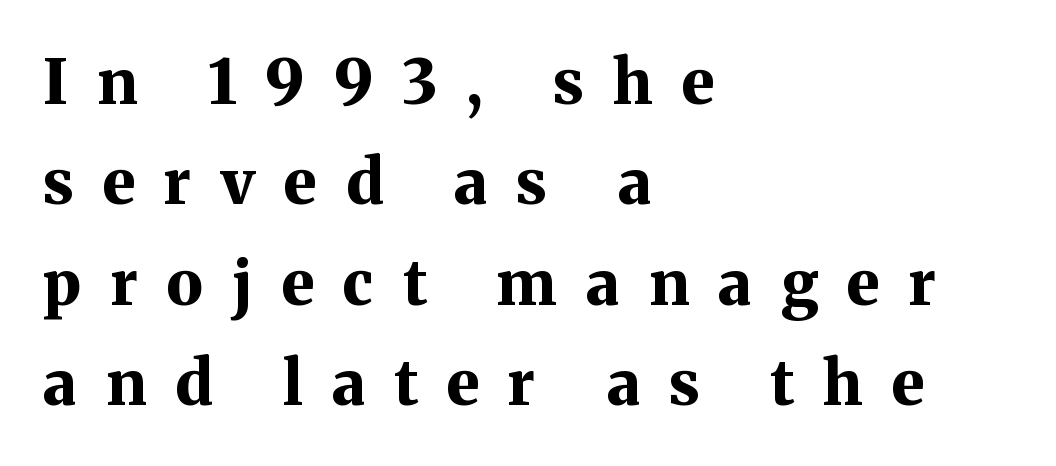
{"serif": "yes", "italic": "no", "bold": "yes", "weight": "bold", "width": "normal", "stroke_contrast": "medium", "x_height": "medium", "monospaced": "no", "underline": "no", "align": "left", "line_spacing": "normal", "line_spacing_ratio": 1.62, "letter_spacing": "wide", "letter_spacing_em": 0.47, "glyph_px": 62}
